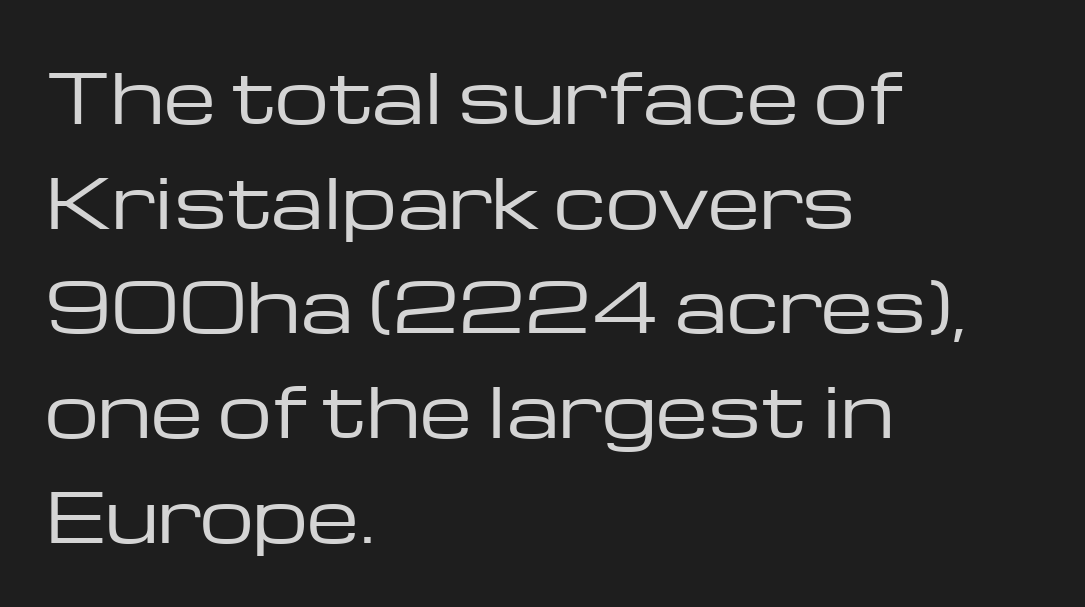
The face used here is proportionally spaced, like ordinary book or web type. Lines of text with bare space underneath. No extra tracking has been applied to these lines. The typesetting does not lean heavy: it is not bold. Does the type have serifs? No, each stem ends abruptly.
